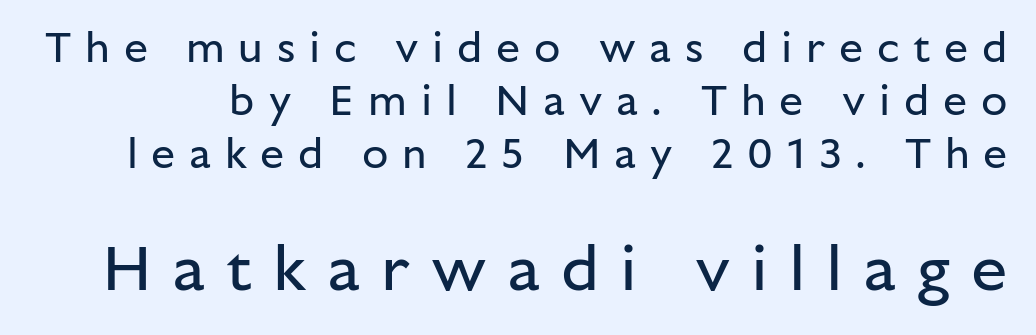
{"serif": "no", "italic": "no", "bold": "no", "weight": "regular", "width": "normal", "stroke_contrast": "low", "x_height": "medium", "monospaced": "no", "underline": "no", "line_spacing_ratio": 1.23, "letter_spacing": "wide", "letter_spacing_em": 0.32, "larger_block": "second", "size_ratio": 1.51, "glyph_px": 65}
